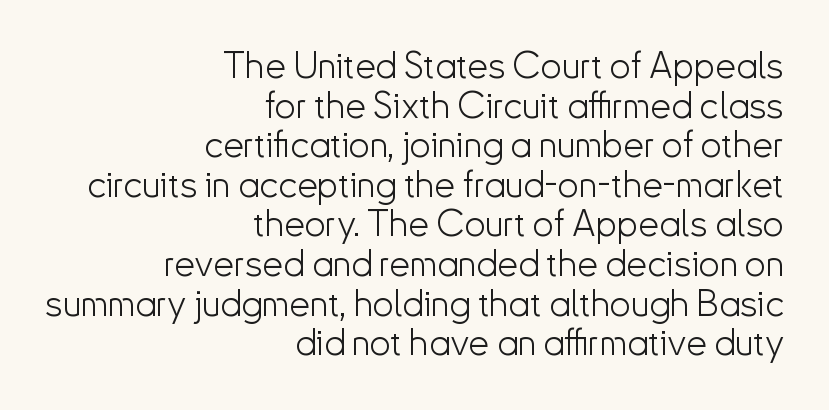
Q: Is the text bold? A: No.
Q: Is the text italic (slanted)? A: No, it is upright.
Q: Is the typeface a serif or a sans-serif typeface? A: Sans-serif.
Q: Is the text underlined? A: No.
Q: How is the paragraph aligned? A: Right-aligned.
Q: Is the spacing between letters normal or unusually wide? A: Normal.
Q: Is the spacing between lines tight, normal or loose? A: Tight.
Q: Width (condensed, normal, or wide)? A: Normal.
Q: Stroke contrast? A: Low.
Q: x-height? A: Small.
Q: Monospaced? A: No.
